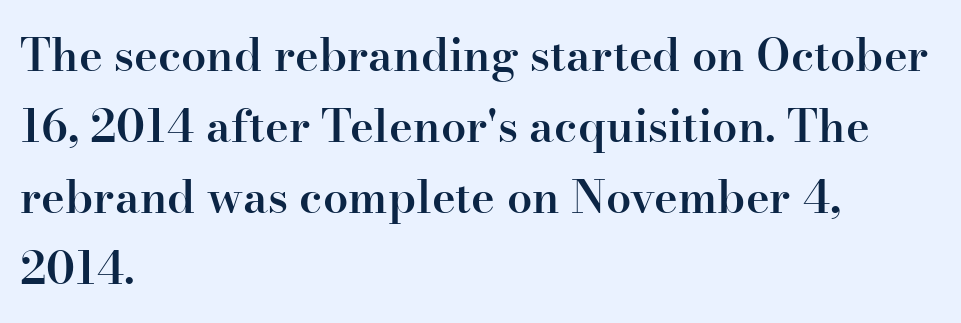
{"serif": "yes", "italic": "no", "bold": "semi", "weight": "semibold", "width": "normal", "stroke_contrast": "high", "x_height": "small", "monospaced": "no", "underline": "no", "align": "left", "line_spacing": "normal", "line_spacing_ratio": 1.58, "letter_spacing": "normal", "letter_spacing_em": 0.0, "glyph_px": 45}
